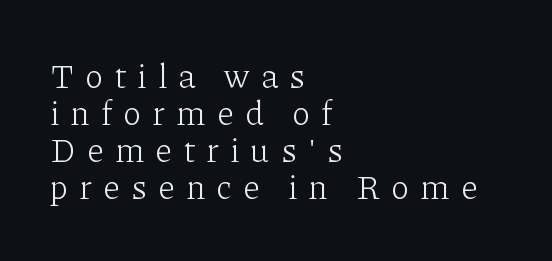
Q: Is the text bold? A: No.
Q: Is the text italic (slanted)? A: No, it is upright.
Q: Is the typeface a serif or a sans-serif typeface? A: Serif.
Q: Is the text underlined? A: No.
Q: How is the paragraph aligned? A: Left-aligned.
Q: Is the spacing between letters normal or unusually wide? A: Unusually wide.
Q: Is the spacing between lines tight, normal or loose? A: Tight.
Q: Width (condensed, normal, or wide)? A: Normal.
Q: Stroke contrast? A: Low.
Q: x-height? A: Medium.
Q: Monospaced? A: No.
